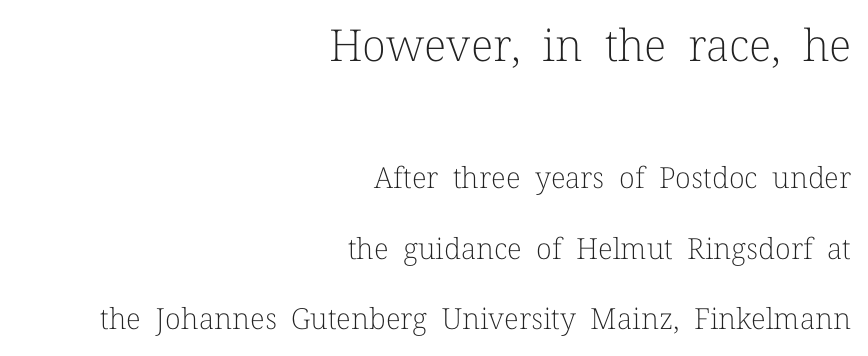
Q: Is the text bold? A: No.
Q: Is the text italic (slanted)? A: No, it is upright.
Q: Is the typeface a serif or a sans-serif typeface? A: Serif.
Q: Is the text underlined? A: No.
Q: How is the paragraph aligned? A: Right-aligned.
Q: Is the spacing between letters normal or unusually wide? A: Normal.
Q: Is the spacing between lines tight, normal or loose? A: Loose.
Q: Which block of text is set in a larger size, the first (top) or the second (bottom)? A: The first (top) one.
Q: Width (condensed, normal, or wide)? A: Normal.
Q: Stroke contrast? A: Low.
Q: x-height? A: Medium.
Q: Monospaced? A: No.
